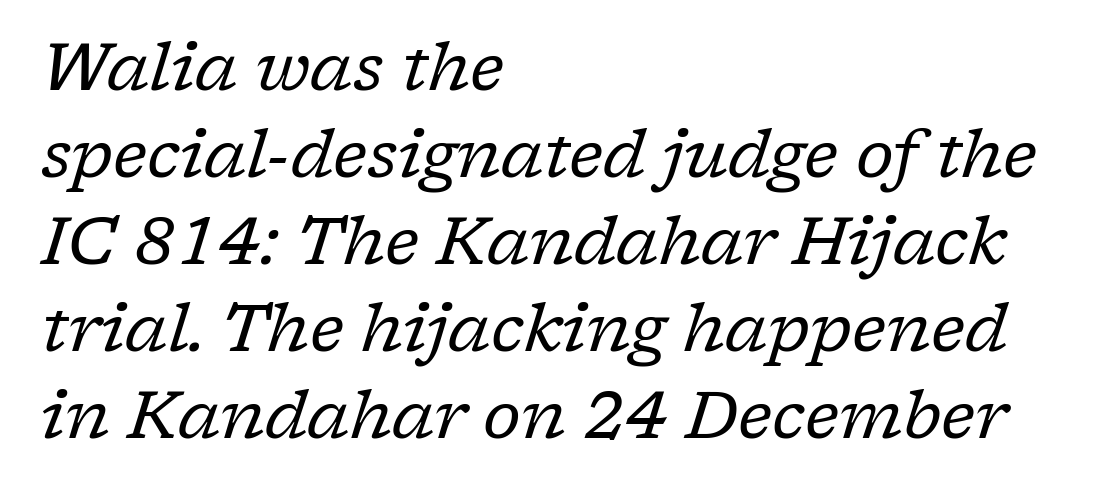
{"serif": "yes", "italic": "yes", "lean": "right", "slant_degrees": 17, "bold": "no", "weight": "regular", "width": "normal", "stroke_contrast": "low", "x_height": "medium", "monospaced": "no", "underline": "no", "align": "left", "line_spacing": "normal", "line_spacing_ratio": 1.32, "letter_spacing": "normal", "letter_spacing_em": 0.0, "glyph_px": 66}
